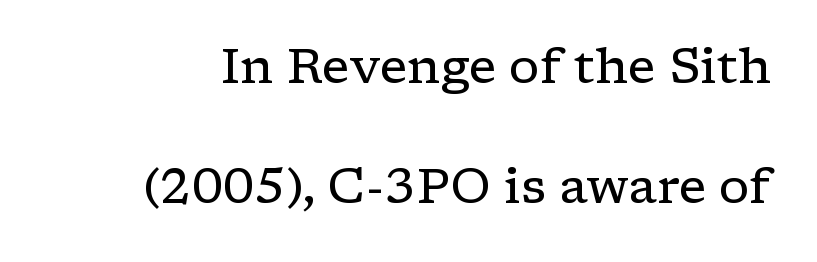
The image shows 49 px regular-weight, wide serif type, upright; set loose line spacing (2.44x), normal letter spacing, not underlined; low stroke contrast and a medium x-height.
